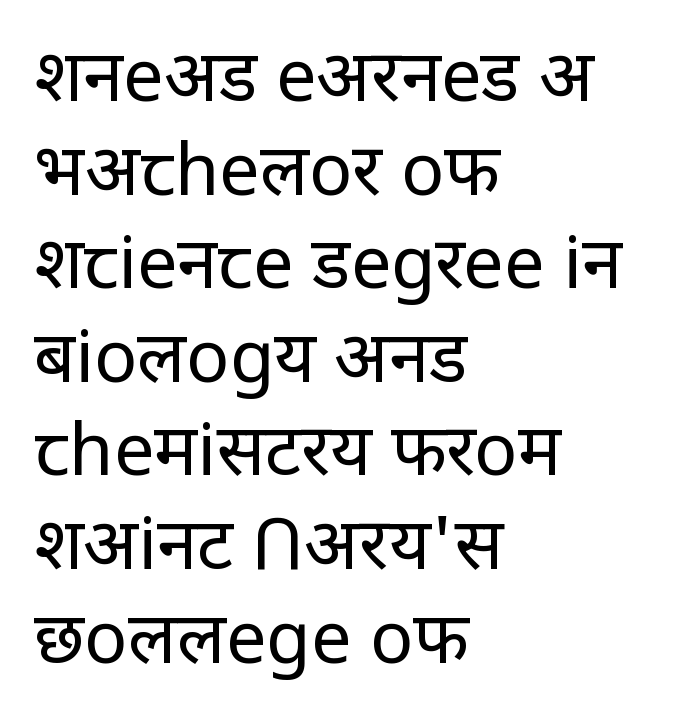
These glyphs show unthickened strokes, regular width or finer. Leading matches the norm, producing a regular column. The face used here is rendered with its standard letterfit. The letters stand upright; this is a roman face.
